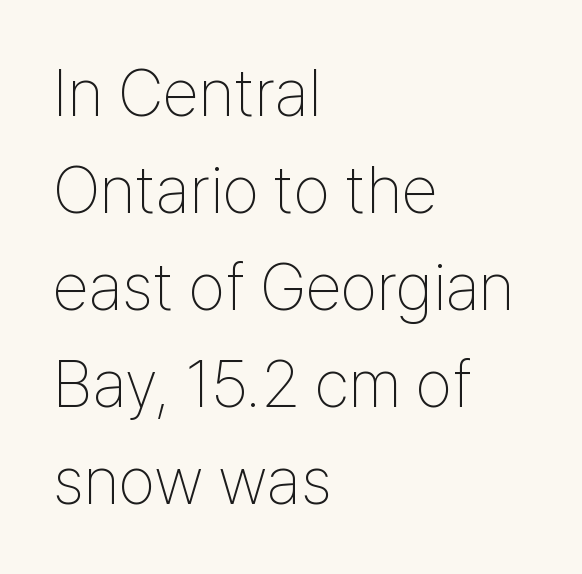
Q: Is the text bold? A: No.
Q: Is the text italic (slanted)? A: No, it is upright.
Q: Is the typeface a serif or a sans-serif typeface? A: Sans-serif.
Q: Is the text underlined? A: No.
Q: How is the paragraph aligned? A: Left-aligned.
Q: Is the spacing between letters normal or unusually wide? A: Normal.
Q: Is the spacing between lines tight, normal or loose? A: Normal.
Q: Width (condensed, normal, or wide)? A: Condensed.
Q: Stroke contrast? A: Low.
Q: x-height? A: Medium.
Q: Monospaced? A: No.
